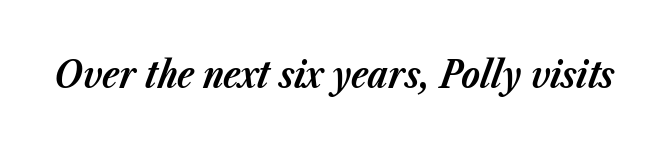
Q: Is the text bold? A: Yes.
Q: Is the text italic (slanted)? A: Yes, it leans right by about 23 degrees.
Q: Is the text underlined? A: No.
Q: Is the spacing between letters normal or unusually wide? A: Normal.
Q: Width (condensed, normal, or wide)? A: Normal.
Q: Stroke contrast? A: Low.
Q: x-height? A: Medium.
Q: Monospaced? A: No.
